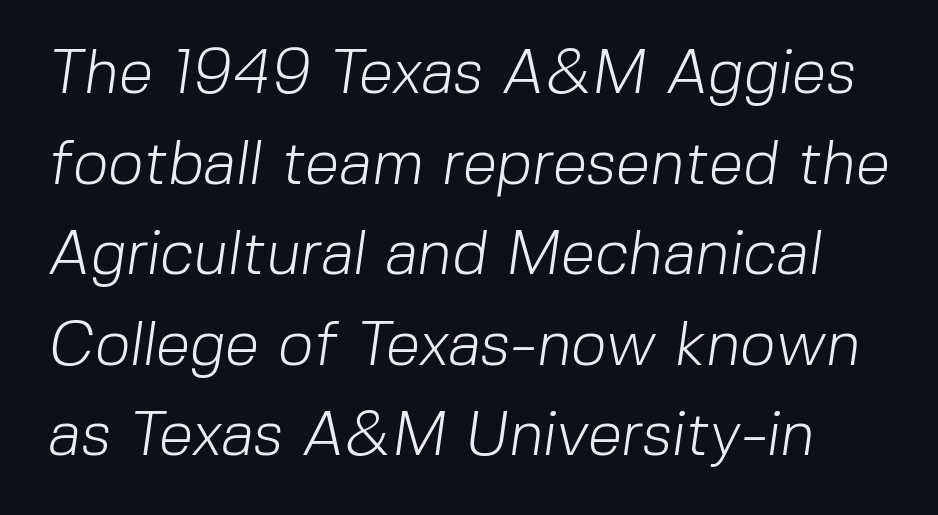
The image shows 62 px light sans-serif type; set normal line spacing (1.46x), normal letter spacing, not underlined; low stroke contrast and a medium x-height.
